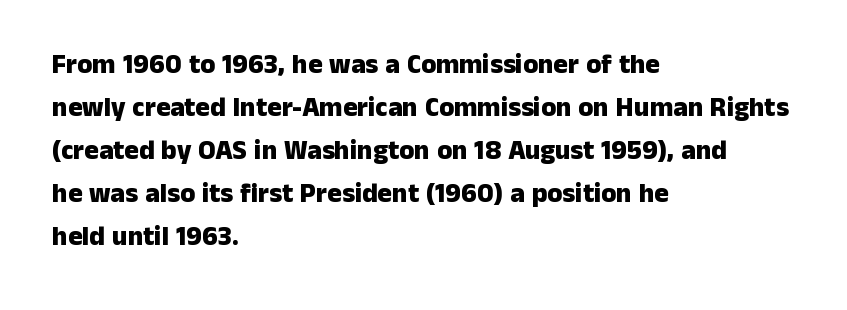
The image shows 27 px bold type, upright; set left-aligned, normal line spacing (1.59x), normal letter spacing, not underlined.
